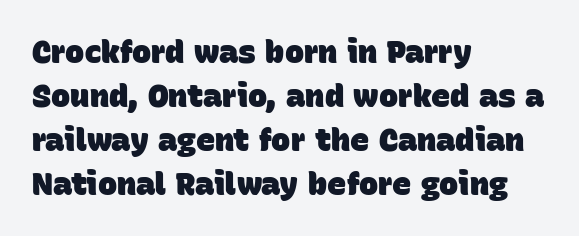
Q: Is the text bold? A: Yes.
Q: Is the typeface a serif or a sans-serif typeface? A: Sans-serif.
Q: Is the text underlined? A: No.
Q: How is the paragraph aligned? A: Left-aligned.
Q: Is the spacing between letters normal or unusually wide? A: Normal.
Q: Is the spacing between lines tight, normal or loose? A: Normal.
Q: Width (condensed, normal, or wide)? A: Normal.
Q: Stroke contrast? A: Low.
Q: x-height? A: Large.
Q: Monospaced? A: No.
